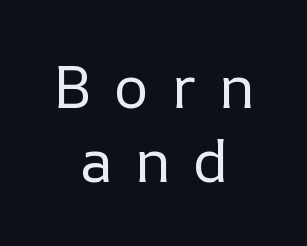
{"italic": "no", "bold": "no", "weight": "regular", "width": "normal", "stroke_contrast": "low", "x_height": "medium", "monospaced": "no", "underline": "no", "align": "center", "line_spacing": "normal", "line_spacing_ratio": 1.26, "letter_spacing": "wide", "letter_spacing_em": 0.39, "glyph_px": 59}
